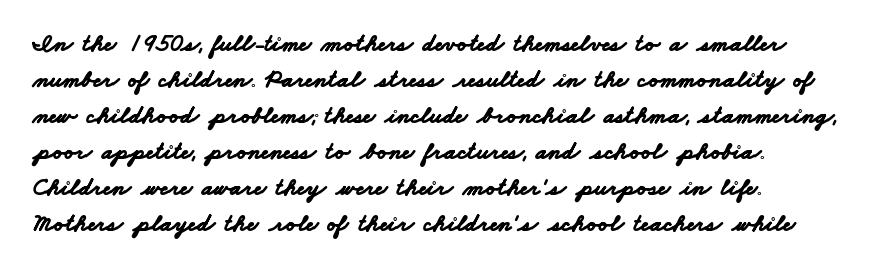
The image shows 25 px bold type; set left-aligned, normal line spacing (1.44x), normal letter spacing, not underlined.
